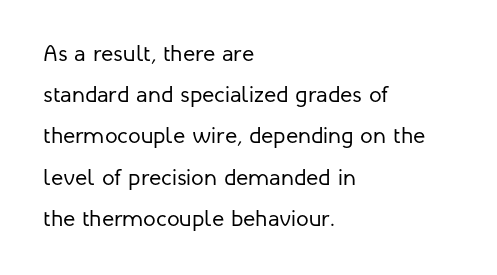
Q: Is the text bold? A: No.
Q: Is the text italic (slanted)? A: No, it is upright.
Q: Is the text underlined? A: No.
Q: How is the paragraph aligned? A: Left-aligned.
Q: Is the spacing between letters normal or unusually wide? A: Normal.
